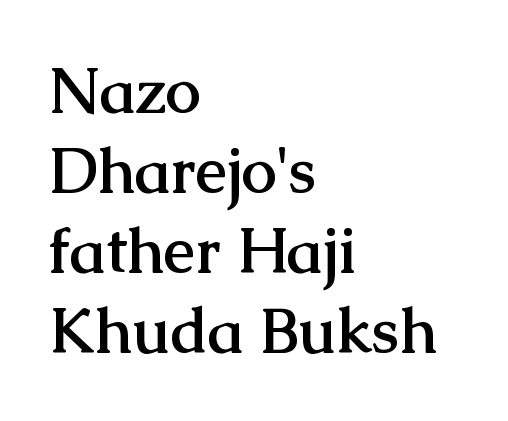
Q: Is the text bold? A: Yes.
Q: Is the text italic (slanted)? A: No, it is upright.
Q: Is the typeface a serif or a sans-serif typeface? A: Serif.
Q: Is the text underlined? A: No.
Q: How is the paragraph aligned? A: Left-aligned.
Q: Is the spacing between letters normal or unusually wide? A: Normal.
Q: Is the spacing between lines tight, normal or loose? A: Normal.
Q: Width (condensed, normal, or wide)? A: Normal.
Q: Stroke contrast? A: Medium.
Q: x-height? A: Medium.
Q: Monospaced? A: No.
